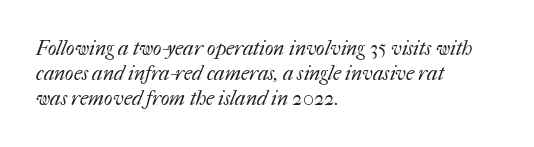
The image shows 20 px text type; set left-aligned, normal line spacing (1.25x), normal letter spacing, not underlined.
